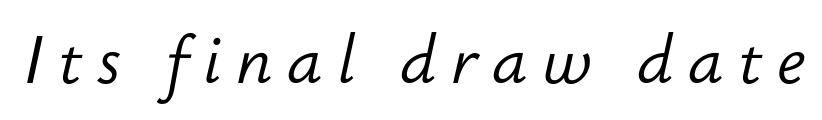
The image shows 66 px light type, italic (leaning right); set unusually wide letter spacing (+0.22 em), not underlined; low stroke contrast and a small x-height.
